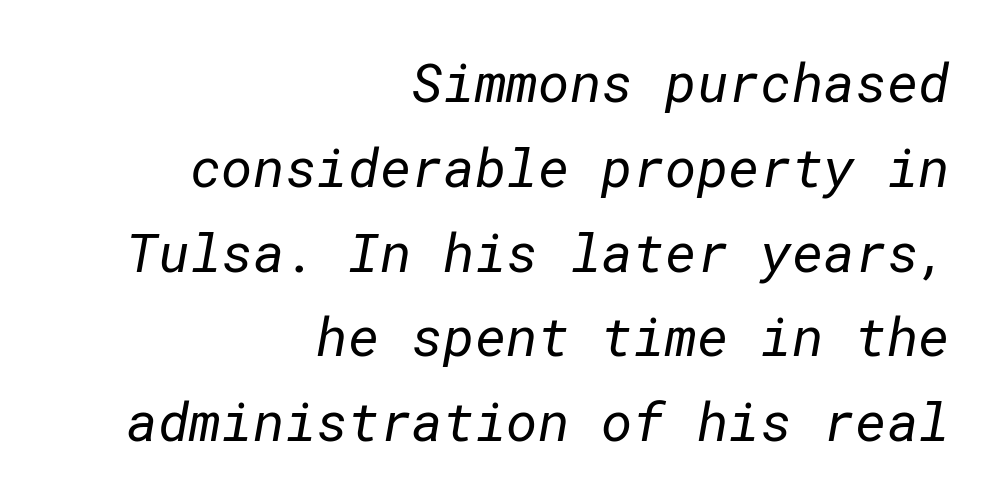
{"serif": "no", "bold": "no", "weight": "regular", "width": "normal", "stroke_contrast": "low", "x_height": "medium", "underline": "no", "align": "right", "line_spacing": "normal", "line_spacing_ratio": 1.57, "letter_spacing": "normal", "letter_spacing_em": 0.0, "glyph_px": 54}
